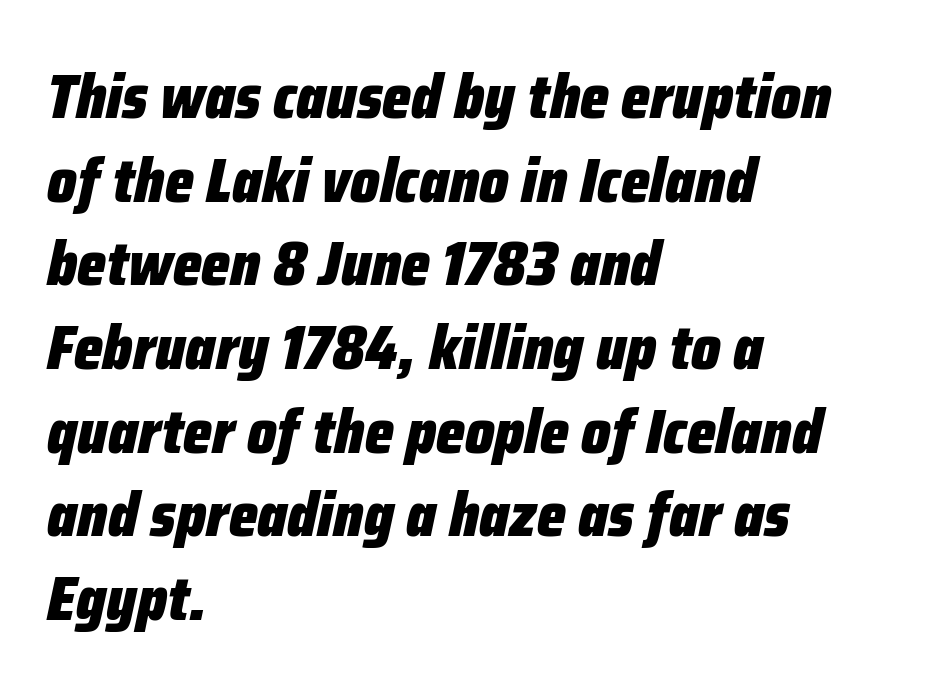
Honestly, there is no underline to notice here at all. Is there much room between lines? A standard amount, neither cramped nor airy. Character widths vary here, with narrow letters taking less room than wide ones. Tall strokes in this sample are angled rather than plumb.
